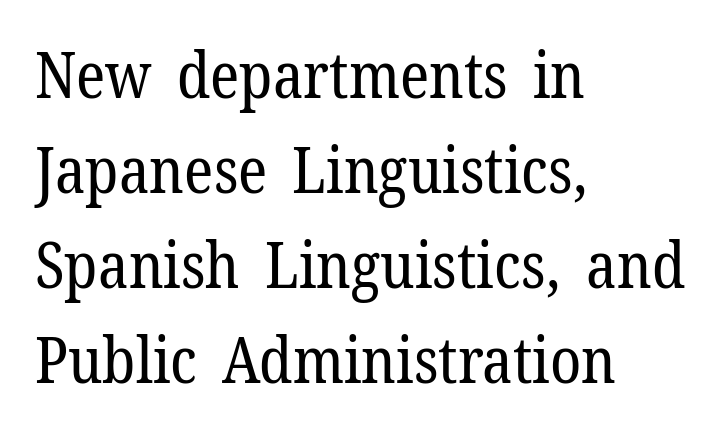
Q: Is the text bold? A: No.
Q: Is the text italic (slanted)? A: No, it is upright.
Q: Is the typeface a serif or a sans-serif typeface? A: Serif.
Q: Is the text underlined? A: No.
Q: How is the paragraph aligned? A: Left-aligned.
Q: Is the spacing between letters normal or unusually wide? A: Normal.
Q: Is the spacing between lines tight, normal or loose? A: Normal.
Q: Width (condensed, normal, or wide)? A: Normal.
Q: Stroke contrast? A: Low.
Q: x-height? A: Medium.
Q: Monospaced? A: No.
